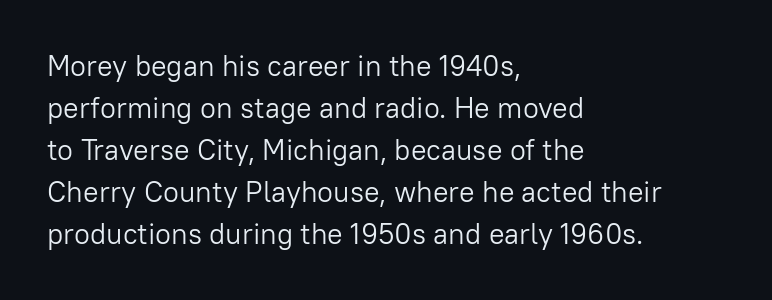
The characters are drawn with everyday or finer stroke widths. Proportional: the letters do not fall into vertical columns. The font family rendered here belongs to the sans-serif group. Quick note: interline space is typical. The setting favours the left margin, as ordinary paragraphs usually do. The lettering stays uniformly vertical, giving the passage a roman look.
